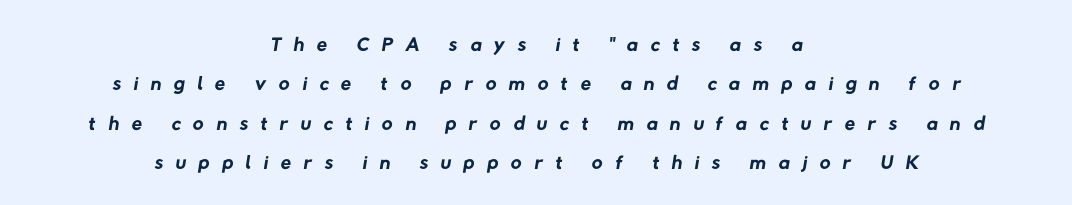
The image shows 30 px regular-weight sans-serif type; set centered, normal line spacing (1.31x), unusually wide letter spacing (+0.42 em), not underlined; low stroke contrast and a medium x-height.
